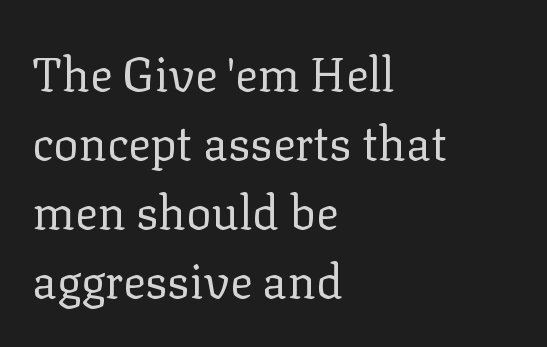
Q: Is the text bold? A: No.
Q: Is the text italic (slanted)? A: No, it is upright.
Q: Is the typeface a serif or a sans-serif typeface? A: Serif.
Q: Is the text underlined? A: No.
Q: How is the paragraph aligned? A: Left-aligned.
Q: Is the spacing between letters normal or unusually wide? A: Normal.
Q: Is the spacing between lines tight, normal or loose? A: Normal.
Q: Width (condensed, normal, or wide)? A: Normal.
Q: Stroke contrast? A: Low.
Q: x-height? A: Medium.
Q: Monospaced? A: No.
